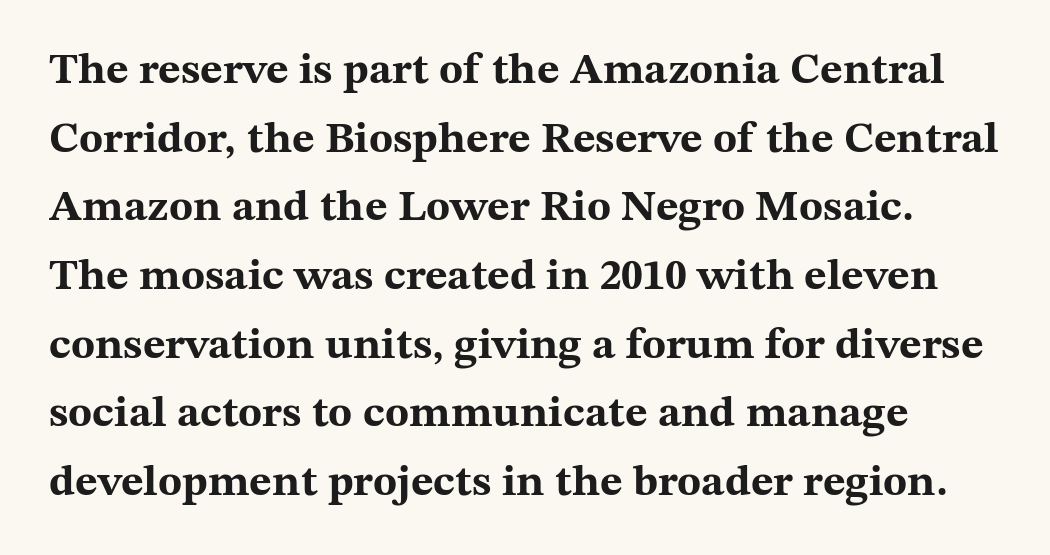
Q: Is the text bold? A: Yes.
Q: Is the text italic (slanted)? A: No, it is upright.
Q: Is the typeface a serif or a sans-serif typeface? A: Serif.
Q: Is the text underlined? A: No.
Q: Is the spacing between letters normal or unusually wide? A: Normal.
Q: Is the spacing between lines tight, normal or loose? A: Normal.
Q: Width (condensed, normal, or wide)? A: Wide.
Q: Stroke contrast? A: Medium.
Q: x-height? A: Medium.
Q: Monospaced? A: No.
